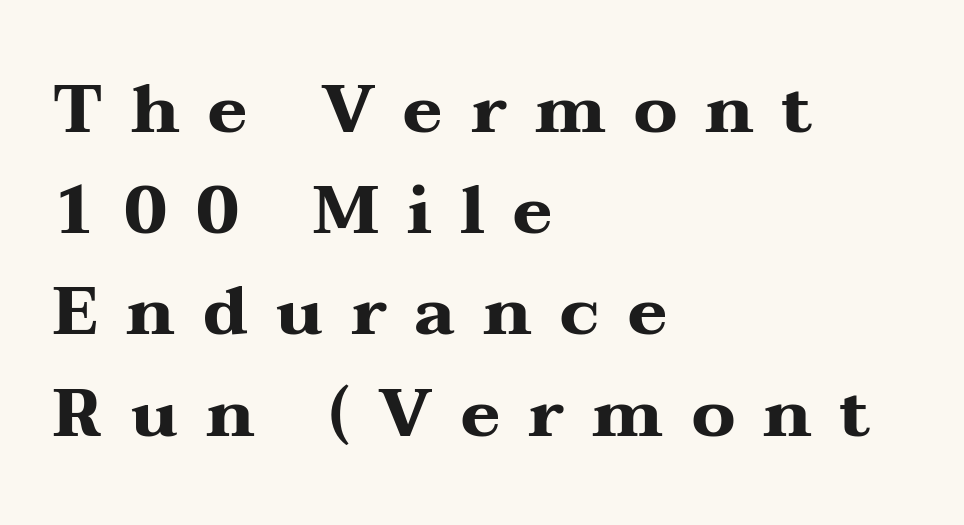
{"serif": "yes", "italic": "no", "bold": "yes", "weight": "heavy", "width": "wide", "stroke_contrast": "medium", "x_height": "medium", "monospaced": "no", "underline": "no", "align": "left", "line_spacing": "normal", "line_spacing_ratio": 1.51, "letter_spacing": "wide", "letter_spacing_em": 0.42, "glyph_px": 67}
